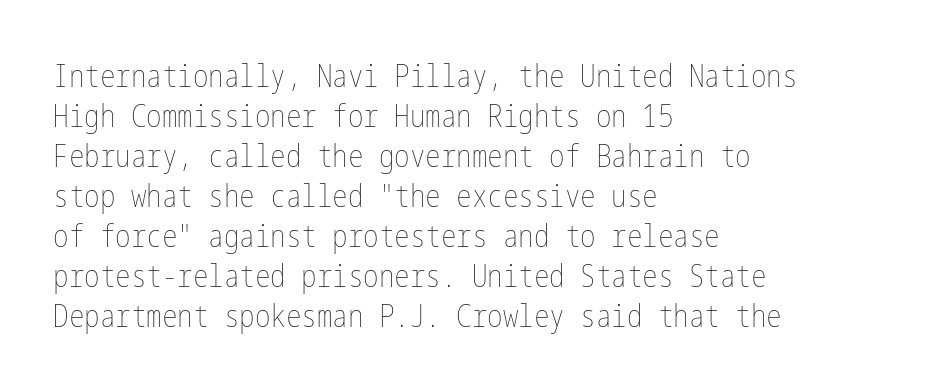
Q: Is the text bold? A: No.
Q: Is the text italic (slanted)? A: No, it is upright.
Q: Is the text underlined? A: No.
Q: How is the paragraph aligned? A: Left-aligned.
Q: Is the spacing between letters normal or unusually wide? A: Normal.
Q: Is the spacing between lines tight, normal or loose? A: Normal.
Q: Width (condensed, normal, or wide)? A: Condensed.
Q: Stroke contrast? A: Low.
Q: x-height? A: Medium.
